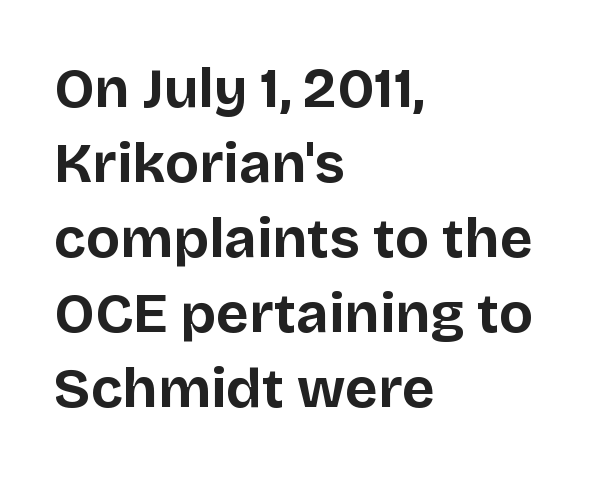
{"serif": "no", "italic": "no", "bold": "yes", "weight": "bold", "width": "normal", "stroke_contrast": "low", "x_height": "large", "monospaced": "no", "underline": "no", "align": "left", "line_spacing": "normal", "line_spacing_ratio": 1.34, "letter_spacing": "normal", "letter_spacing_em": 0.0, "glyph_px": 56}
